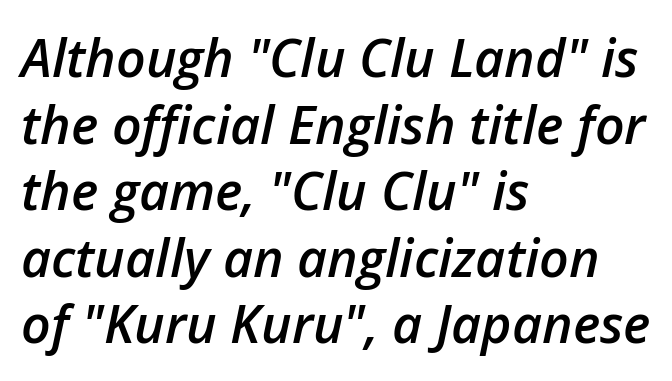
{"italic": "yes", "lean": "right", "slant_degrees": 12, "bold": "semi", "weight": "semibold", "width": "normal", "stroke_contrast": "low", "x_height": "medium", "monospaced": "no", "underline": "no", "align": "left", "line_spacing": "normal", "line_spacing_ratio": 1.28, "letter_spacing": "normal", "letter_spacing_em": 0.0, "glyph_px": 52}
